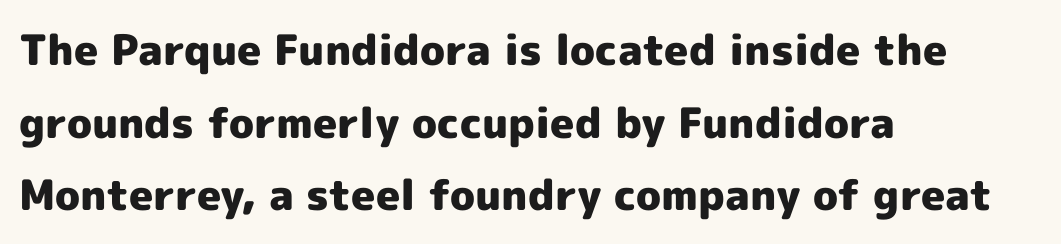
The passage shown is not underscored anywhere. These lines are set flush left with a ragged right edge. In terms of weight, the rendering is a true, heavy bold. This sample has the flowing, uneven cadence of proportional lettering.
